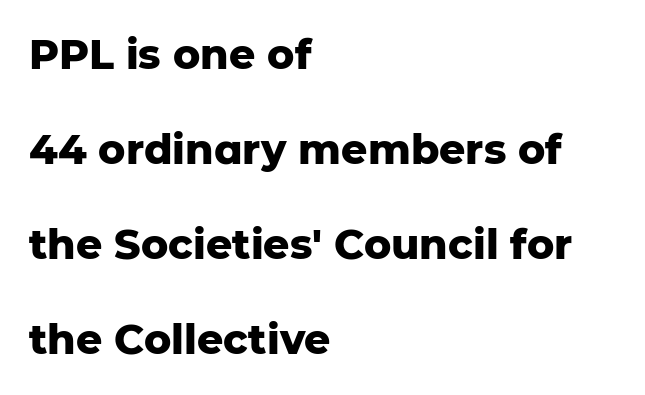
Typographic density is high because the face is bold. If you drew a ruler down the left edge, every line would touch it. Examine the stroke ends and you'll find no serifs. Descenders are the only things crossing below the line.
